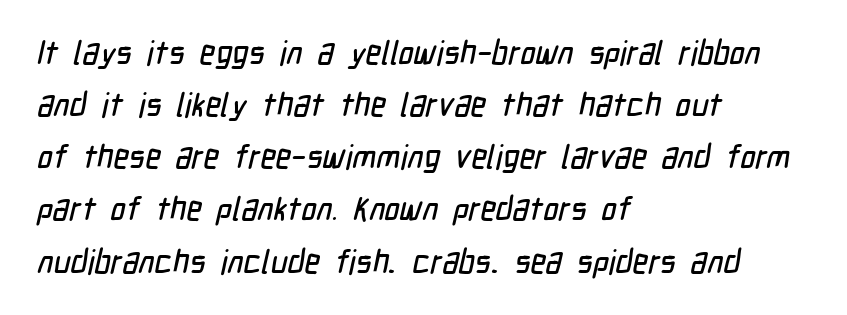
The image shows 33 px condensed sans-serif type; set left-aligned, normal line spacing (1.58x), normal letter spacing, not underlined; low stroke contrast and a medium x-height.
